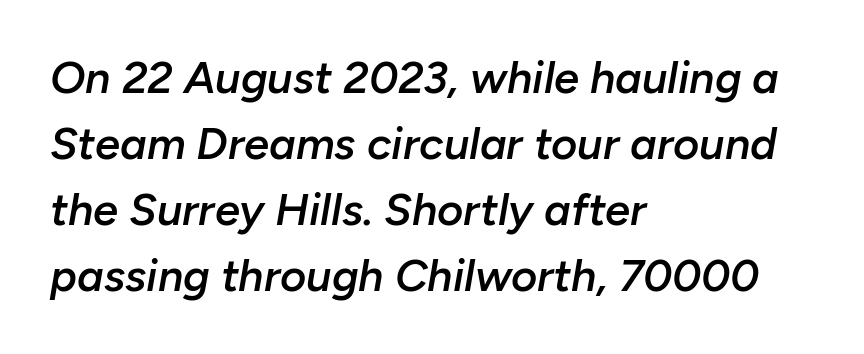
Here the designer chose a conventional face with non-uniform glyph widths. Anything drawn beneath the words? Only blank space. Compared with an ordinary text face, these strokes are moderately heavier — a semibold. The gaps between neighbouring characters are ordinary and unremarkable. You can tell it's italic because the verticals aren't actually vertical.
